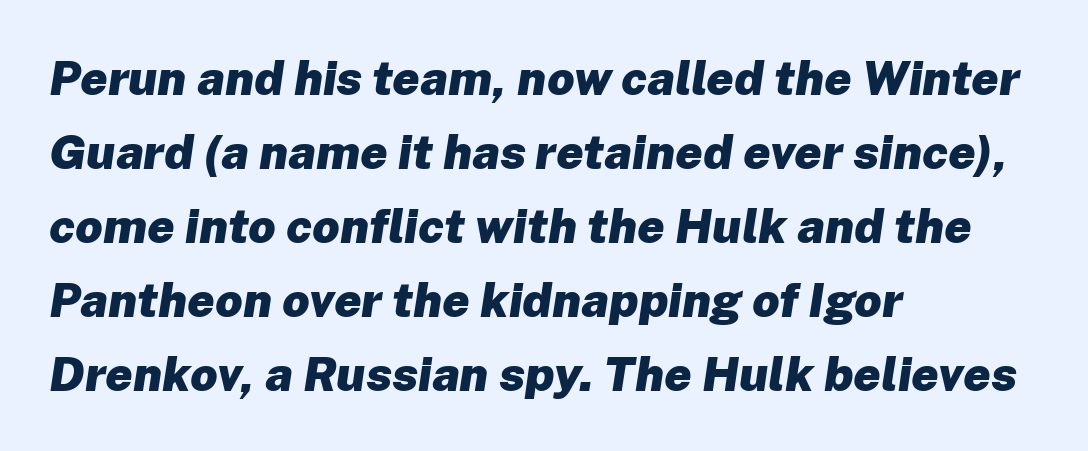
Q: Is the text bold? A: Yes.
Q: Is the text italic (slanted)? A: Yes, it leans right by about 8 degrees.
Q: Is the text underlined? A: No.
Q: How is the paragraph aligned? A: Left-aligned.
Q: Is the spacing between letters normal or unusually wide? A: Normal.
Q: Is the spacing between lines tight, normal or loose? A: Normal.
Q: Width (condensed, normal, or wide)? A: Normal.
Q: Stroke contrast? A: Low.
Q: x-height? A: Medium.
Q: Monospaced? A: No.
